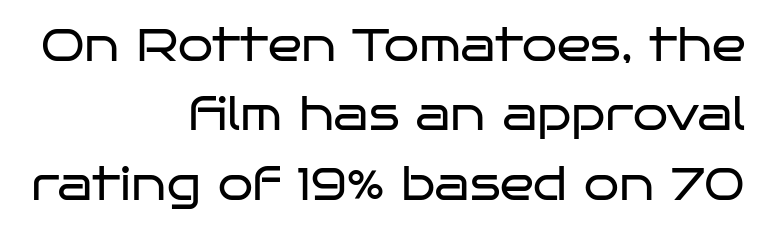
{"serif": "no", "italic": "no", "bold": "no", "weight": "regular", "width": "wide", "stroke_contrast": "low", "x_height": "large", "monospaced": "no", "underline": "no", "align": "right", "line_spacing": "normal", "line_spacing_ratio": 1.54, "letter_spacing": "normal", "letter_spacing_em": 0.0, "glyph_px": 45}
